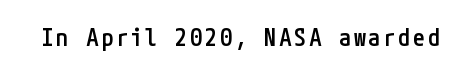
{"italic": "no", "bold": "semi", "underline": "no", "glyph_px": 24}
